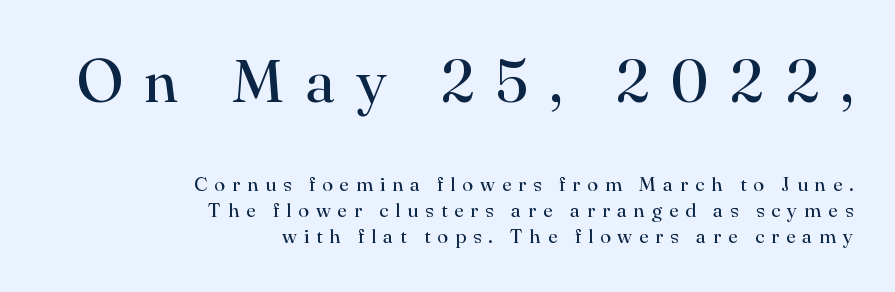
The image shows 61 px regular-weight serif type, upright; set right-aligned, normal line spacing (1.31x), unusually wide letter spacing (+0.34 em), not underlined; the first (top) block is 3.05x larger; high stroke contrast and a small x-height.
